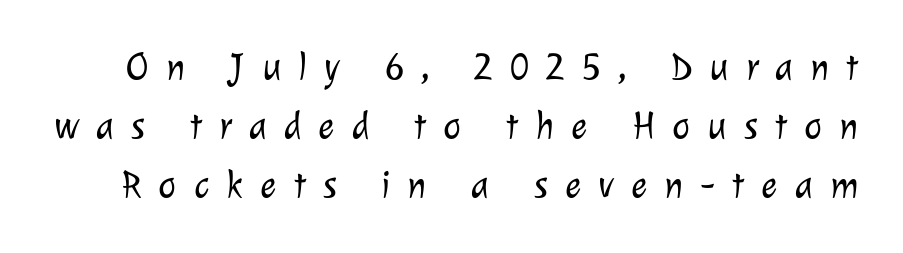
Q: Is the text bold? A: No.
Q: Is the typeface a serif or a sans-serif typeface? A: Sans-serif.
Q: Is the text underlined? A: No.
Q: Is the spacing between letters normal or unusually wide? A: Unusually wide.
Q: Is the spacing between lines tight, normal or loose? A: Normal.
Q: Width (condensed, normal, or wide)? A: Normal.
Q: Stroke contrast? A: Low.
Q: x-height? A: Medium.
Q: Monospaced? A: No.
